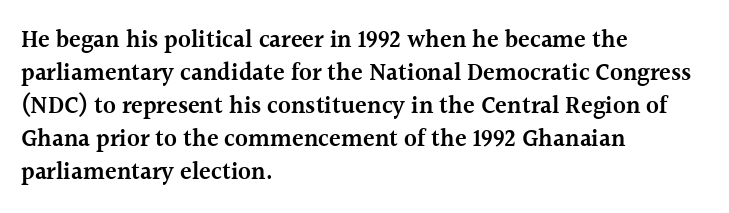
Q: Is the text bold? A: Semi-bold.
Q: Is the text italic (slanted)? A: No, it is upright.
Q: Is the text underlined? A: No.
Q: How is the paragraph aligned? A: Left-aligned.
Q: Is the spacing between letters normal or unusually wide? A: Normal.
Q: Is the spacing between lines tight, normal or loose? A: Normal.
